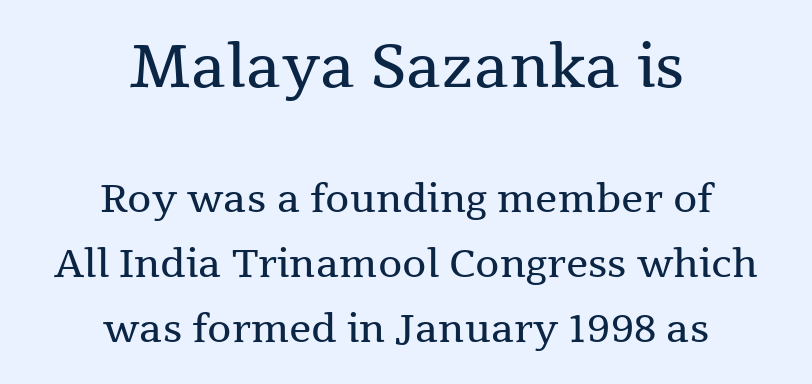
The image shows 59 px regular-weight serif type, upright; set centered, normal line spacing (1.66x), normal letter spacing, not underlined; the first (top) block is 1.51x larger; medium stroke contrast and a medium x-height.
